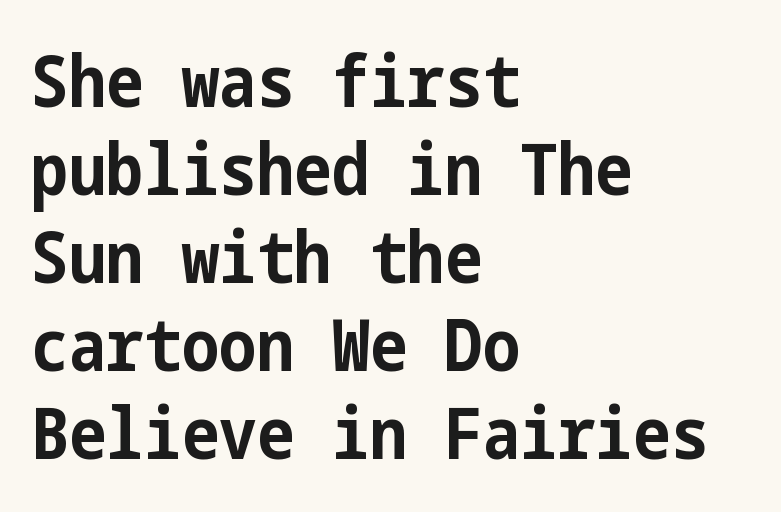
The image shows 71 px bold, condensed sans-serif type, upright; set left-aligned, line spacing 1.24x, normal letter spacing, not underlined; low stroke contrast and a medium x-height.
